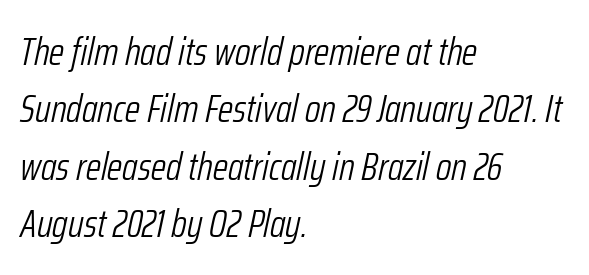
{"italic": "yes", "lean": "right", "slant_degrees": 12, "bold": "no", "weight": "light", "width": "condensed", "stroke_contrast": "low", "x_height": "medium", "monospaced": "no", "underline": "no", "align": "left", "line_spacing": "normal", "line_spacing_ratio": 1.47, "letter_spacing": "normal", "letter_spacing_em": 0.0, "glyph_px": 39}
